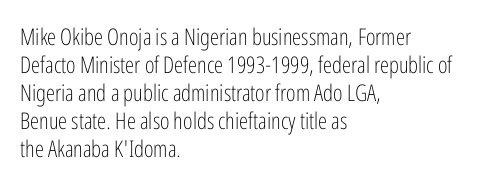
The image shows 23 px text type, upright; set left-aligned, line spacing 1.22x, normal letter spacing, not underlined.
